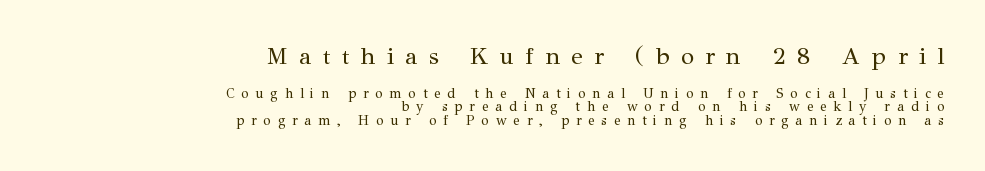
On a weight scale, this lands at 450 or below. Check the space under the baseline: it is left empty. It's the straight-up-and-down kind of type. Type size steps down from the first block to the second.
